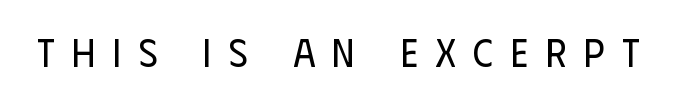
The image shows 39 px regular-weight, condensed sans-serif type, upright; set unusually wide letter spacing (+0.45 em), not underlined; low stroke contrast and a large x-height.
